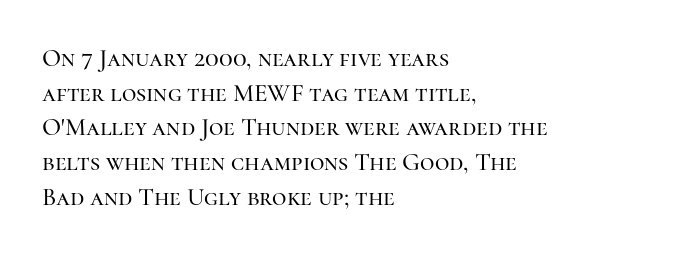
Has an underline been added? It has not. Observe the ordinary spacing: letters are neighbours, not strangers. What's the leading like? Ordinary, nothing unusual. Reading down the block, your eye returns to a fixed left position each line. Every character sits straight up, as roman type does.
